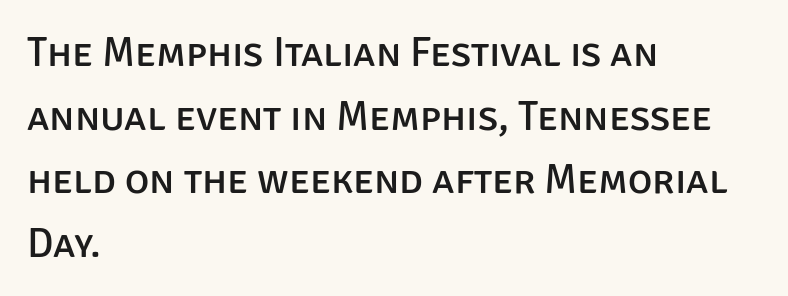
Q: Is the text italic (slanted)? A: No, it is upright.
Q: Is the typeface a serif or a sans-serif typeface? A: Sans-serif.
Q: Is the text underlined? A: No.
Q: How is the paragraph aligned? A: Left-aligned.
Q: Is the spacing between letters normal or unusually wide? A: Normal.
Q: Is the spacing between lines tight, normal or loose? A: Normal.
Q: Width (condensed, normal, or wide)? A: Normal.
Q: Stroke contrast? A: Low.
Q: x-height? A: Large.
Q: Monospaced? A: No.
